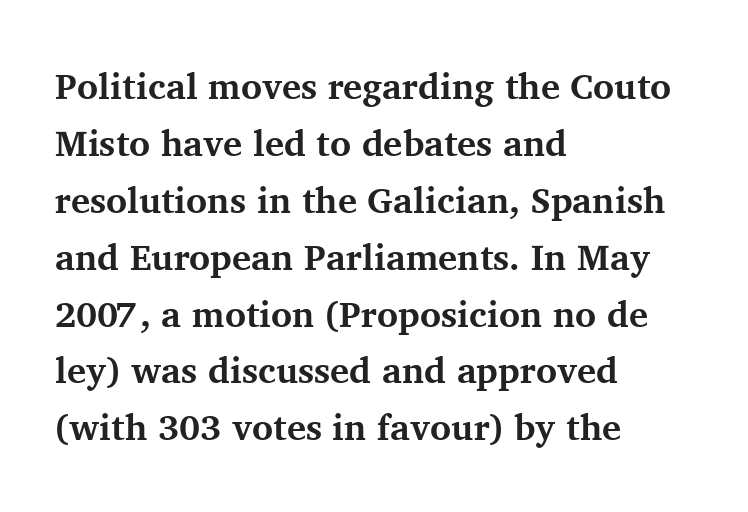
The image shows 36 px bold serif type, upright; set left-aligned, normal line spacing (1.58x), normal letter spacing, not underlined; medium stroke contrast and a medium x-height.
